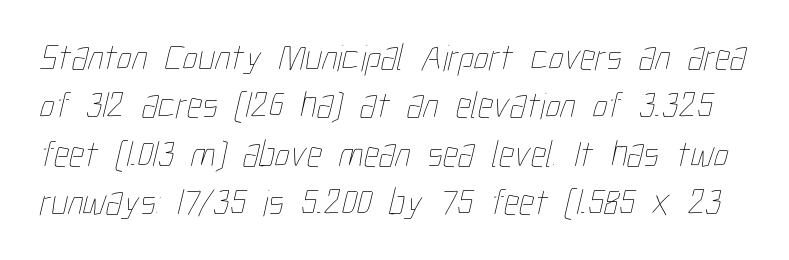
Q: Is the text bold? A: No.
Q: Is the text underlined? A: No.
Q: Is the spacing between letters normal or unusually wide? A: Normal.
Q: Is the spacing between lines tight, normal or loose? A: Normal.
Q: Width (condensed, normal, or wide)? A: Condensed.
Q: Stroke contrast? A: Low.
Q: x-height? A: Medium.
Q: Monospaced? A: No.
